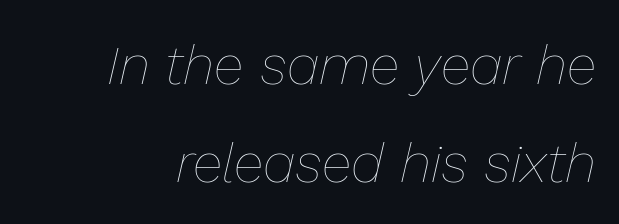
The image shows 55 px thin type, italic (leaning right); set line spacing 1.78x, normal letter spacing, not underlined; low stroke contrast and a medium x-height.
